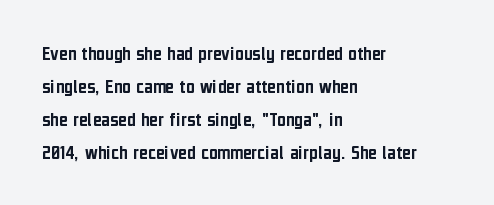
Do the letters lean? They stand straight. You could call the tracking neutral — neither tight nor loose. The passage shown is not underscored anywhere. The ragged edge is on the right, which tells us the setting is flush left. Students, observe: this is what conventionally led text looks like.
